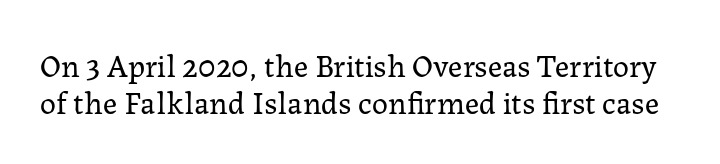
Whoever set this chose condensed vertical rhythm over breathing room. Designer's note — italics off, roman on. Think of a printed novel: that variable character pitch is what you see here. This rendering features lettering with no underline. The passage shown is not bold in any degree.
